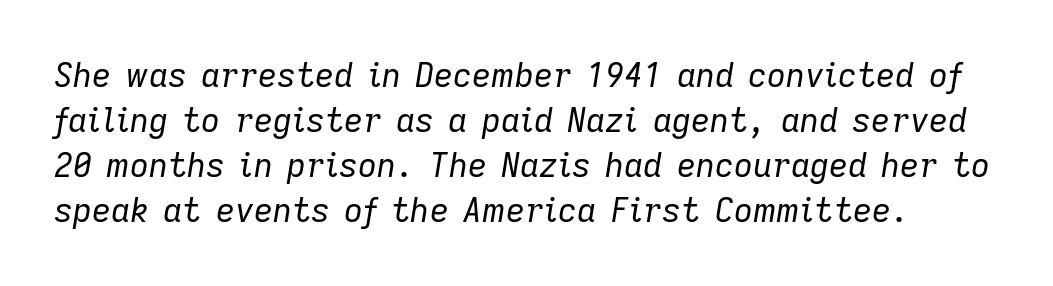
{"italic": "yes", "lean": "right", "slant_degrees": 9, "bold": "no", "weight": "regular", "width": "normal", "stroke_contrast": "low", "x_height": "medium", "monospaced": "no", "underline": "no", "line_spacing": "normal", "line_spacing_ratio": 1.36, "letter_spacing": "normal", "letter_spacing_em": 0.0, "glyph_px": 33}
